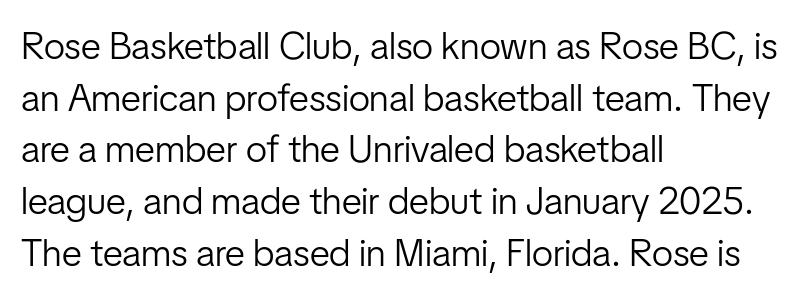
{"serif": "no", "italic": "no", "bold": "no", "weight": "light", "width": "condensed", "stroke_contrast": "low", "x_height": "medium", "monospaced": "no", "underline": "no", "align": "left", "line_spacing": "normal", "line_spacing_ratio": 1.36, "letter_spacing": "normal", "letter_spacing_em": 0.0, "glyph_px": 38}
